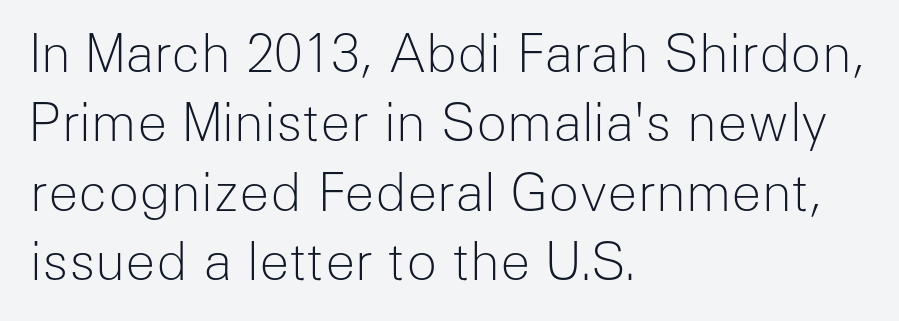
Q: Is the text bold? A: No.
Q: Is the text italic (slanted)? A: No, it is upright.
Q: Is the typeface a serif or a sans-serif typeface? A: Sans-serif.
Q: Is the text underlined? A: No.
Q: How is the paragraph aligned? A: Left-aligned.
Q: Is the spacing between letters normal or unusually wide? A: Normal.
Q: Is the spacing between lines tight, normal or loose? A: Normal.
Q: Width (condensed, normal, or wide)? A: Normal.
Q: Stroke contrast? A: Low.
Q: x-height? A: Medium.
Q: Monospaced? A: No.
